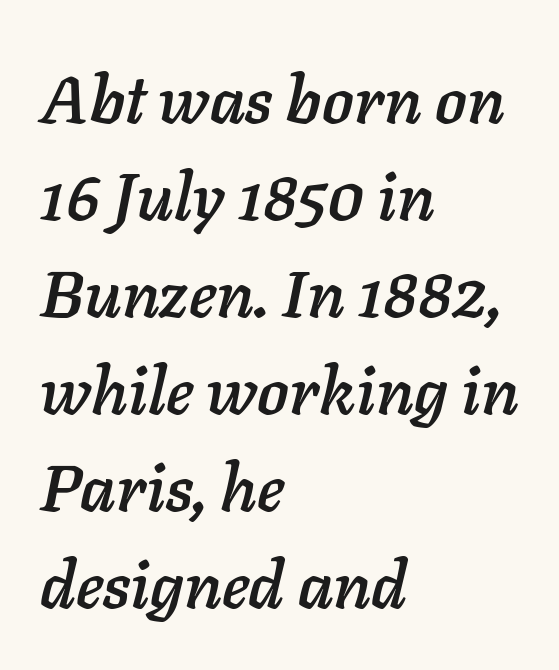
Q: Is the text italic (slanted)? A: Yes, it leans right by about 11 degrees.
Q: Is the text underlined? A: No.
Q: How is the paragraph aligned? A: Left-aligned.
Q: Is the spacing between letters normal or unusually wide? A: Normal.
Q: Is the spacing between lines tight, normal or loose? A: Normal.
Q: Width (condensed, normal, or wide)? A: Normal.
Q: Stroke contrast? A: Low.
Q: x-height? A: Medium.
Q: Monospaced? A: No.
